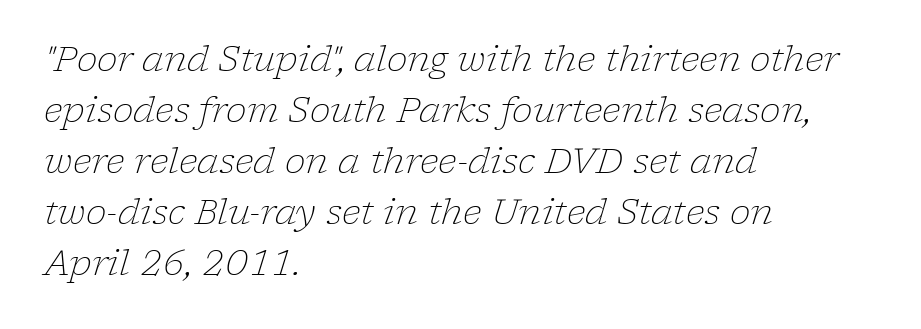
The axis of the letterforms is tilted away from vertical. Each new line begins a customary step beneath the previous one. No chunkiness to these letters — they're not bold. Only glyphs here, with clear space below each row.
